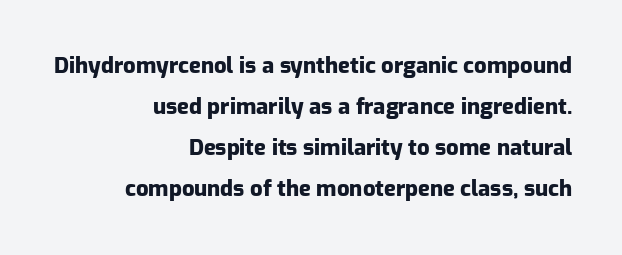
The image shows 22 px bold type, upright; set right-aligned, line spacing 1.87x, normal letter spacing, not underlined.
